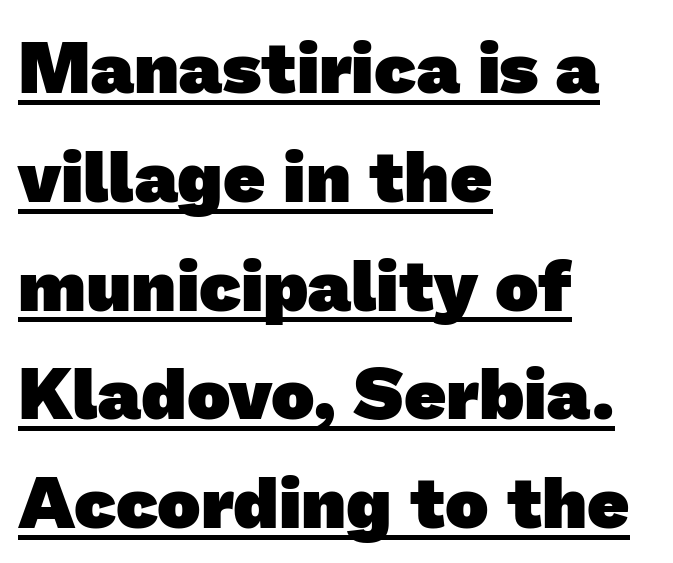
{"serif": "no", "bold": "yes", "weight": "heavy", "width": "normal", "stroke_contrast": "low", "x_height": "medium", "monospaced": "no", "underline": "yes", "align": "left", "line_spacing": "normal", "line_spacing_ratio": 1.49, "letter_spacing": "normal", "letter_spacing_em": 0.0, "glyph_px": 73}
